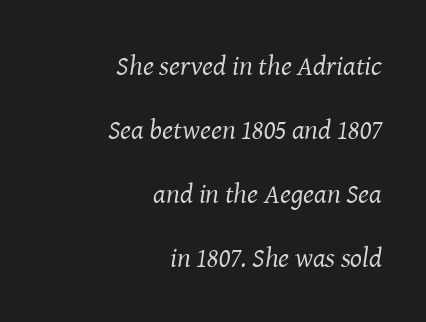
Q: Is the text bold? A: No.
Q: Is the text italic (slanted)? A: Yes, it leans right by about 8 degrees.
Q: Is the typeface a serif or a sans-serif typeface? A: Serif.
Q: Is the text underlined? A: No.
Q: How is the paragraph aligned? A: Right-aligned.
Q: Is the spacing between letters normal or unusually wide? A: Normal.
Q: Is the spacing between lines tight, normal or loose? A: Loose.
Q: Width (condensed, normal, or wide)? A: Normal.
Q: Stroke contrast? A: Medium.
Q: x-height? A: Medium.
Q: Monospaced? A: No.
